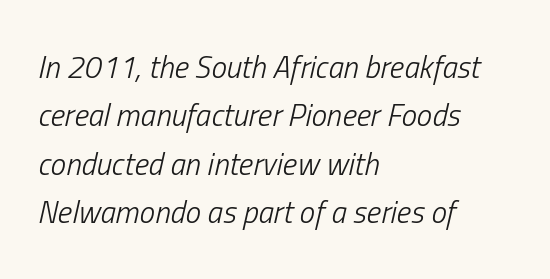
Q: Is the text bold? A: No.
Q: Is the text italic (slanted)? A: Yes, it leans right by about 13 degrees.
Q: Is the text underlined? A: No.
Q: How is the paragraph aligned? A: Left-aligned.
Q: Is the spacing between letters normal or unusually wide? A: Normal.
Q: Is the spacing between lines tight, normal or loose? A: Normal.
Q: Width (condensed, normal, or wide)? A: Condensed.
Q: Stroke contrast? A: Low.
Q: x-height? A: Medium.
Q: Monospaced? A: No.
